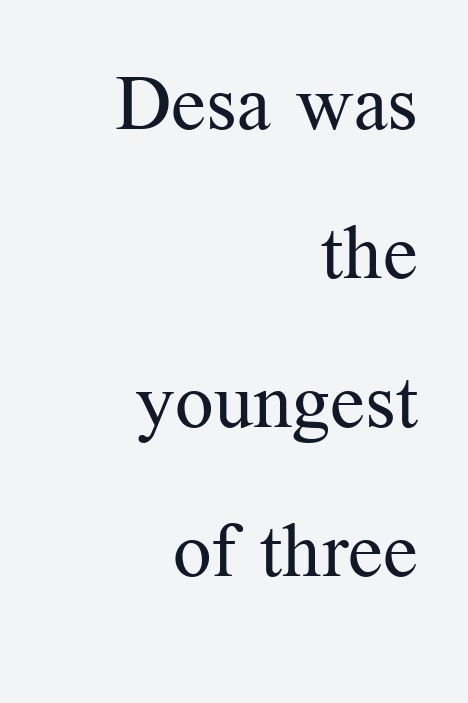
The rendering uses natural spacing where letterforms have individual widths. The tracking reads as untouched default to a designer's eye. Ascenders rise straight up at ninety degrees. What kind of face is this? One with serifs. Stroke thickness stays within the range of a standard reading face or lighter.
